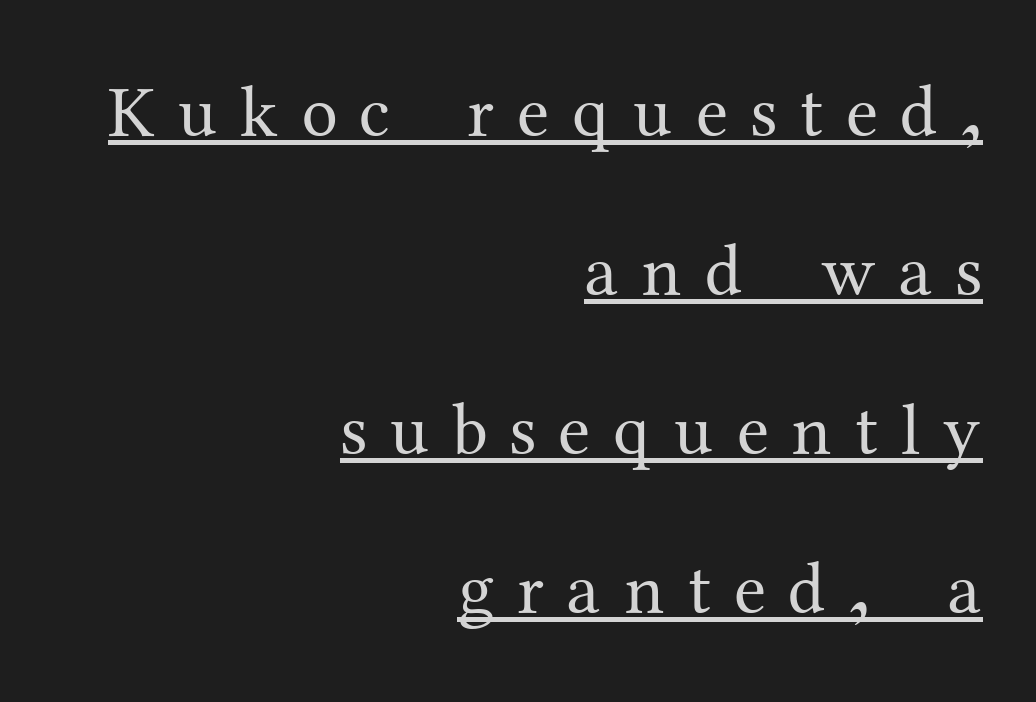
Q: Is the text bold? A: No.
Q: Is the text italic (slanted)? A: No, it is upright.
Q: Is the typeface a serif or a sans-serif typeface? A: Serif.
Q: Is the text underlined? A: Yes.
Q: How is the paragraph aligned? A: Right-aligned.
Q: Is the spacing between letters normal or unusually wide? A: Unusually wide.
Q: Is the spacing between lines tight, normal or loose? A: Loose.
Q: Width (condensed, normal, or wide)? A: Normal.
Q: Stroke contrast? A: Medium.
Q: x-height? A: Medium.
Q: Monospaced? A: No.
